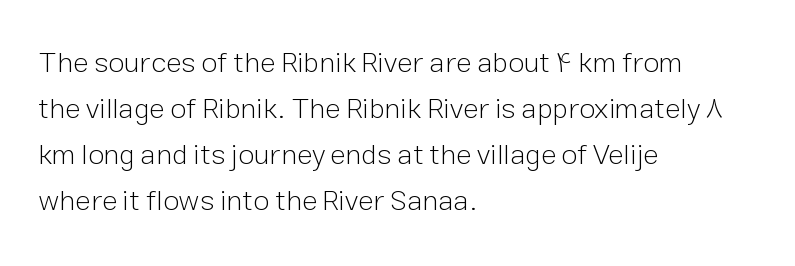
Q: Is the text bold? A: No.
Q: Is the text italic (slanted)? A: No, it is upright.
Q: Is the typeface a serif or a sans-serif typeface? A: Sans-serif.
Q: Is the text underlined? A: No.
Q: How is the paragraph aligned? A: Left-aligned.
Q: Is the spacing between letters normal or unusually wide? A: Normal.
Q: Is the spacing between lines tight, normal or loose? A: Normal.
Q: Width (condensed, normal, or wide)? A: Normal.
Q: Stroke contrast? A: Low.
Q: x-height? A: Medium.
Q: Monospaced? A: No.
